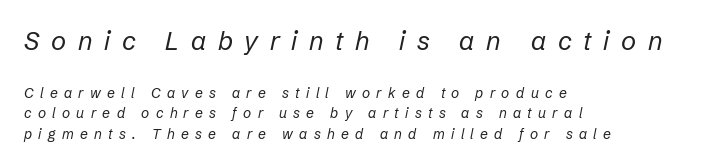
The image shows 26 px text type, italic (leaning right); set left-aligned, normal line spacing (1.49x), unusually wide letter spacing (+0.45 em), not underlined; the first (top) block is 1.86x larger.
